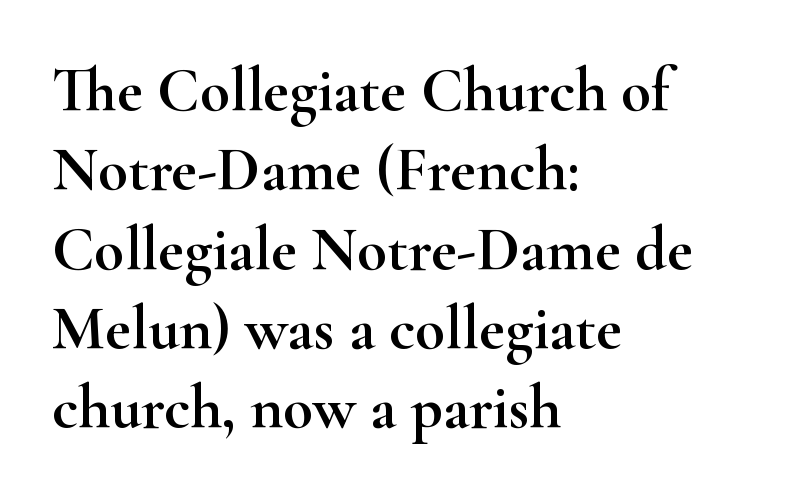
{"serif": "yes", "italic": "no", "width": "wide", "stroke_contrast": "high", "x_height": "small", "monospaced": "no", "underline": "no", "align": "left", "line_spacing": "normal", "line_spacing_ratio": 1.28, "letter_spacing": "normal", "letter_spacing_em": 0.0, "glyph_px": 62}
